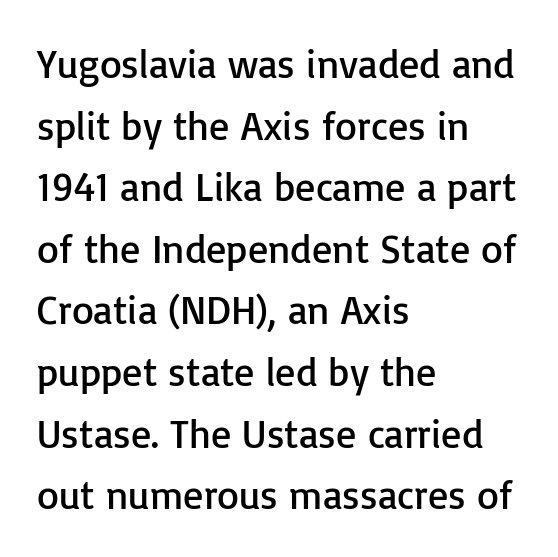
The image shows 40 px regular-weight sans-serif type, upright; set left-aligned, normal line spacing (1.54x), normal letter spacing, not underlined; low stroke contrast and a medium x-height.
